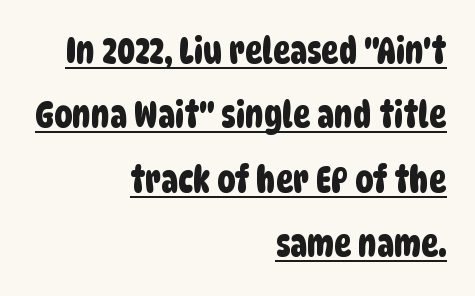
To sum up the face: it is a sans, with no serifs. The lines are quadded right. The sample's only ornament is a line tracing under the words. Do the characters align in a grid? No, the font is proportional.
